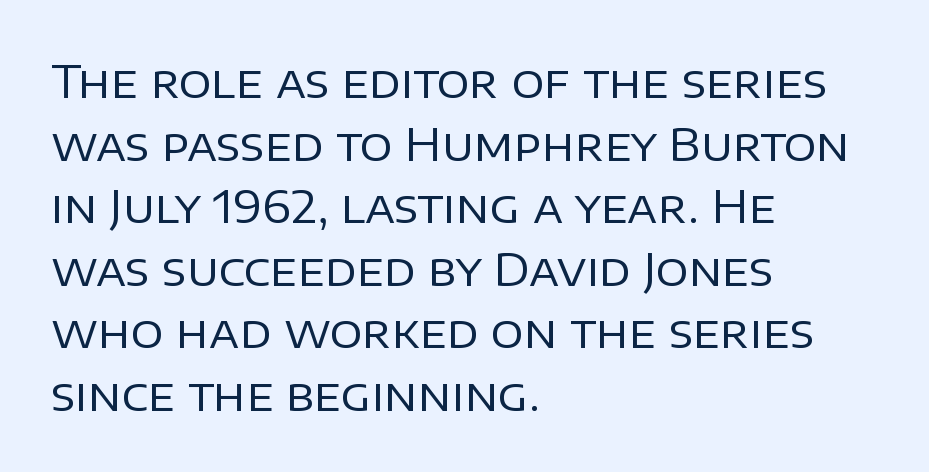
{"serif": "no", "italic": "no", "bold": "no", "weight": "regular", "width": "normal", "stroke_contrast": "low", "x_height": "large", "monospaced": "no", "underline": "no", "align": "left", "line_spacing": "normal", "line_spacing_ratio": 1.39, "letter_spacing": "normal", "letter_spacing_em": 0.0, "glyph_px": 45}
